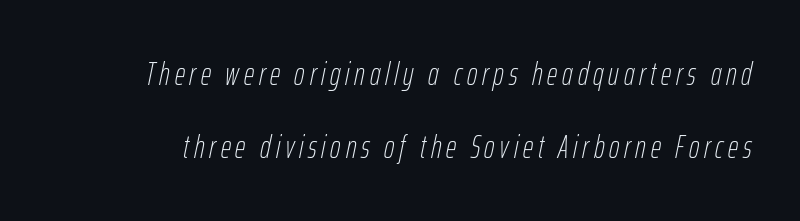
Q: Is the text bold? A: No.
Q: Is the text italic (slanted)? A: Yes, it leans right by about 12 degrees.
Q: Is the text underlined? A: No.
Q: Is the spacing between lines tight, normal or loose? A: Loose.
Q: Width (condensed, normal, or wide)? A: Condensed.
Q: Stroke contrast? A: Low.
Q: x-height? A: Medium.
Q: Monospaced? A: No.
